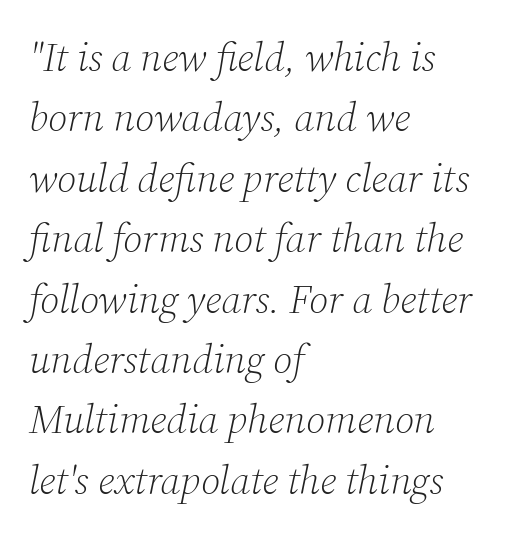
Weight class: somewhere from thin through regular. Casual observation: everything's shoved over to the left. The letterforms sit shoulder to shoulder at normal distance. Observe the lean: these are italic letterforms. A normal amount of white space separates one row of letters from the next. Character widths vary here, with narrow letters taking less room than wide ones.
